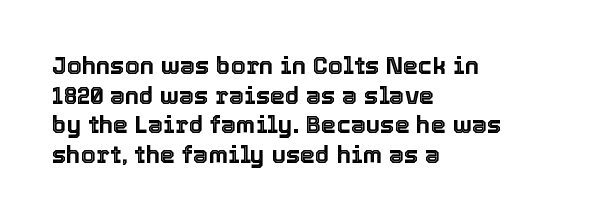
The image shows 24 px text type, upright; set left-aligned, line spacing 1.23x, normal letter spacing, not underlined.
